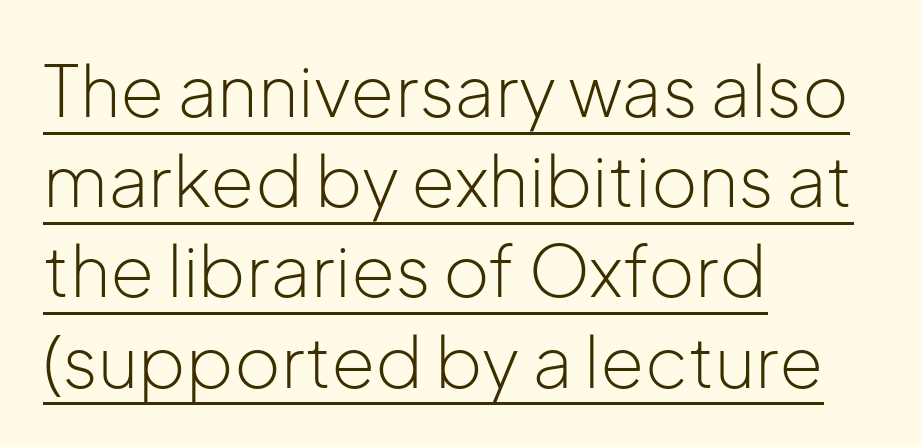
Line spacing here is normal. The passage is arranged the way most books set body copy — flush left. Typographically, this falls in the sans-serif category. Think of a printed novel: that variable character pitch is what you see here. Is this a heavy cut? Hardly; it is regular or lighter.
